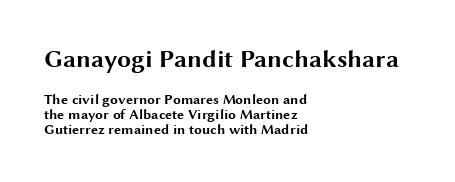
The passage shown stacks its lines with hardly any gap. Reading down the block, your eye returns to a fixed left position each line. Chunky letters — that's bold for sure. Anything drawn beneath the words? Only blank space. Look at the glyph heights: the upper group is clearly the bigger setting. The face used here is rendered with its standard letterfit.
